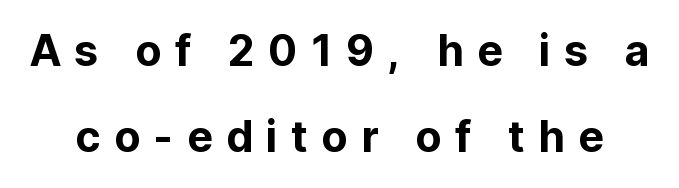
You can tell from the bare stems that sans-serif type was used. Character widths vary here, with narrow letters taking less room than wide ones. If you drew a line through each stem, it would be perfectly vertical. Line spacing here is loose.
